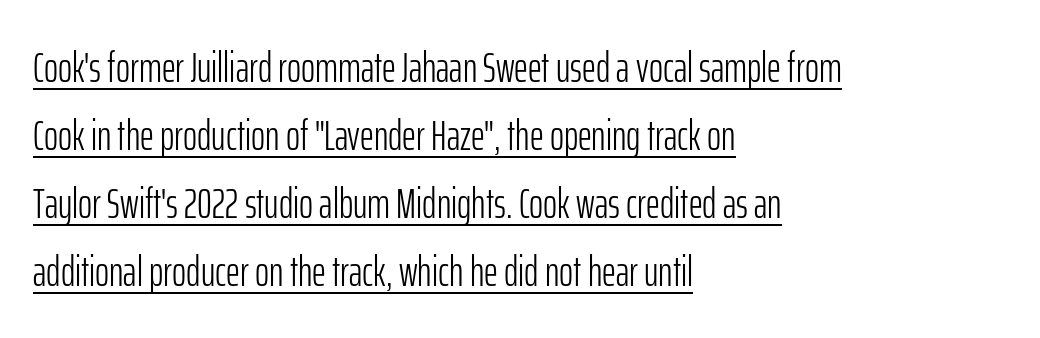
{"serif": "no", "italic": "no", "bold": "no", "weight": "light", "width": "condensed", "stroke_contrast": "low", "x_height": "medium", "monospaced": "no", "underline": "yes", "align": "left", "line_spacing": "normal", "line_spacing_ratio": 1.58, "letter_spacing": "normal", "letter_spacing_em": 0.0, "glyph_px": 43}
